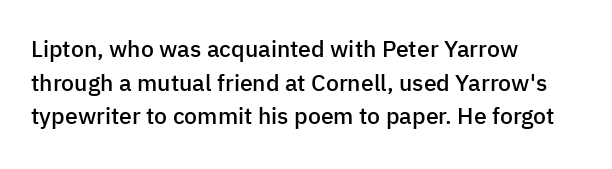
The image shows 23 px text type, upright; set left-aligned, normal line spacing (1.46x), normal letter spacing, not underlined.
